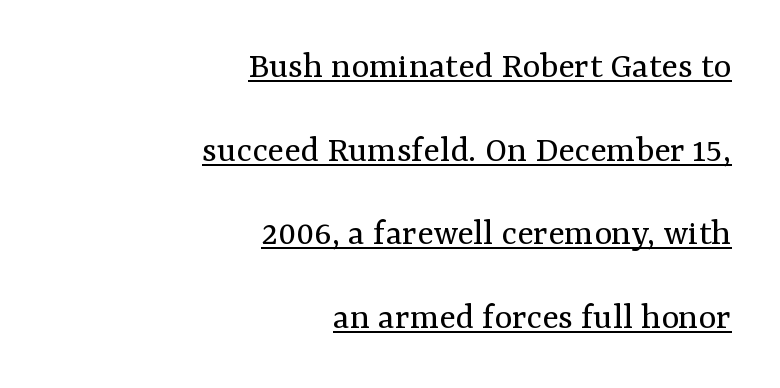
The image shows 38 px regular-weight serif type, upright; set right-aligned, loose line spacing (2.2x), normal letter spacing, underlined; medium stroke contrast and a medium x-height.
